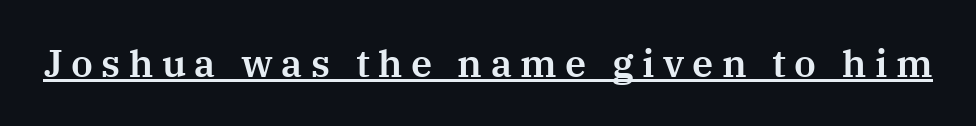
{"serif": "yes", "italic": "no", "width": "normal", "stroke_contrast": "medium", "x_height": "medium", "monospaced": "no", "underline": "yes", "letter_spacing": "wide", "letter_spacing_em": 0.22, "glyph_px": 38}
